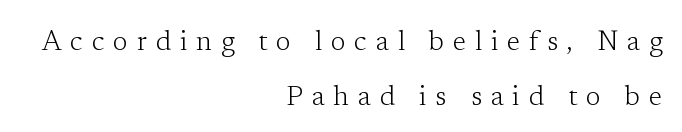
The image shows 27 px text type, upright; set right-aligned, loose line spacing (2.03x), unusually wide letter spacing (+0.33 em), not underlined.
